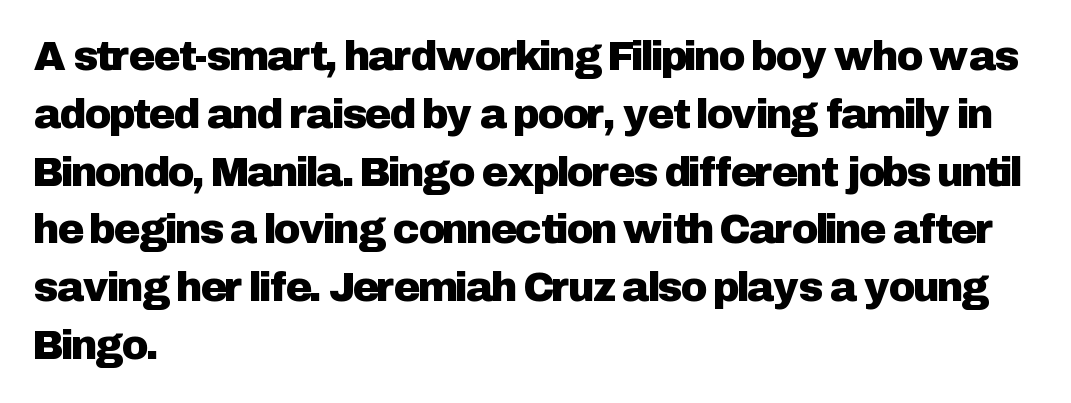
{"serif": "no", "italic": "no", "width": "normal", "stroke_contrast": "low", "x_height": "medium", "monospaced": "no", "underline": "no", "align": "left", "line_spacing": "normal", "line_spacing_ratio": 1.41, "letter_spacing": "normal", "letter_spacing_em": 0.0, "glyph_px": 41}
